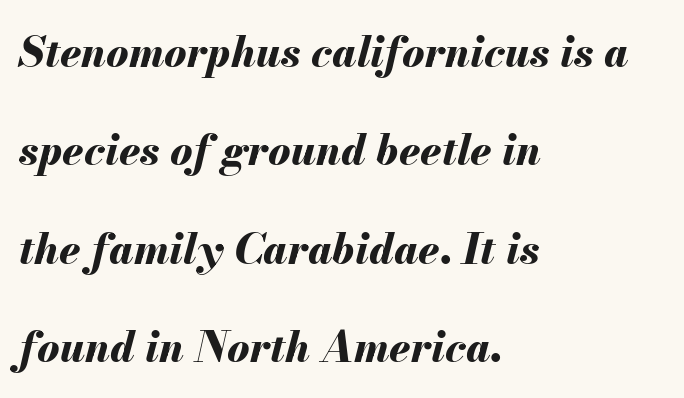
The image shows 42 px bold type, italic (leaning right); set left-aligned, loose line spacing (2.34x), normal letter spacing, not underlined; medium stroke contrast and a small x-height.
